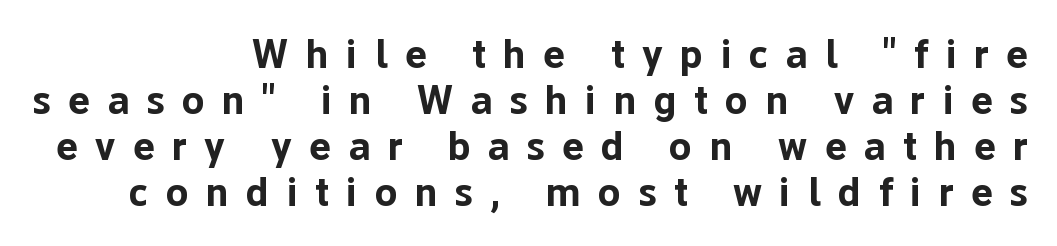
Q: Is the text bold? A: Yes.
Q: Is the text italic (slanted)? A: No, it is upright.
Q: Is the typeface a serif or a sans-serif typeface? A: Sans-serif.
Q: Is the text underlined? A: No.
Q: How is the paragraph aligned? A: Right-aligned.
Q: Is the spacing between letters normal or unusually wide? A: Unusually wide.
Q: Is the spacing between lines tight, normal or loose? A: Tight.
Q: Width (condensed, normal, or wide)? A: Normal.
Q: Stroke contrast? A: Low.
Q: x-height? A: Medium.
Q: Monospaced? A: No.
